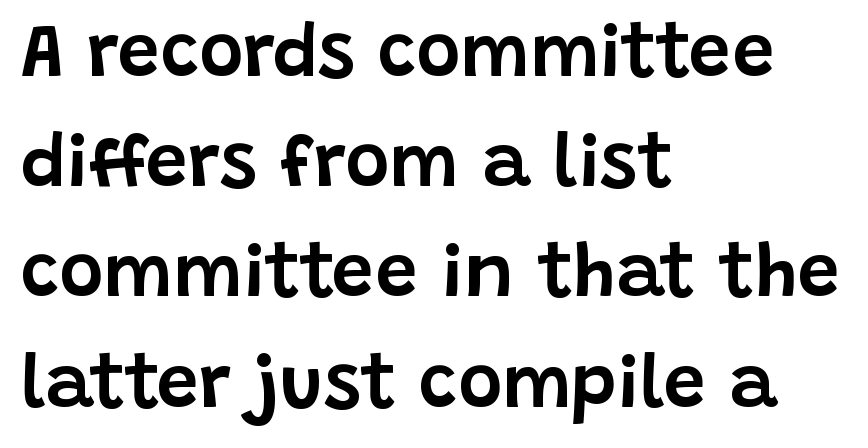
{"serif": "no", "italic": "no", "width": "normal", "stroke_contrast": "low", "x_height": "large", "monospaced": "no", "underline": "no", "align": "left", "line_spacing": "normal", "line_spacing_ratio": 1.47, "letter_spacing": "normal", "letter_spacing_em": 0.0, "glyph_px": 75}
